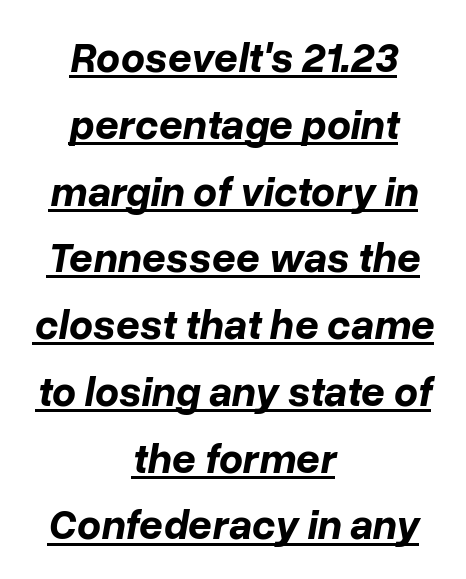
No extra tracking has been applied to these lines. Compared with a flush-left layout, this one balances lines on the center instead. You'd pick this weight for a headline — it's a proper bold. Underlining? Definitely there.
